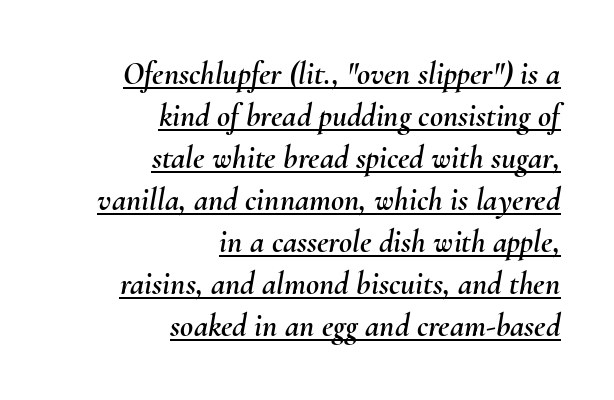
The horizontal fit of the characters is conventional and even. The passage is arranged like a letterhead date or caption credit — flush right. This is underlined copy, the kind a proofreader might mark for attention. Looking at the ascenders, they clearly lean. Horizontal bands of white between lines are of average thickness. You could not count columns in this text — the font is proportionally spaced.
